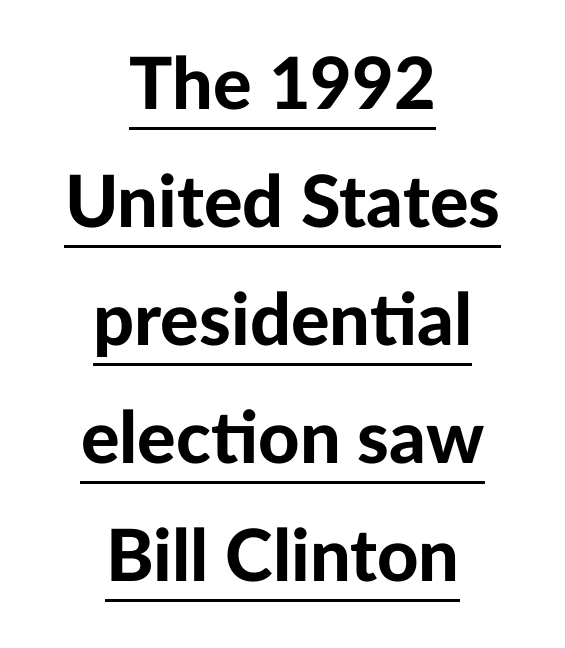
The image shows 72 px bold sans-serif type, upright; set centered, normal line spacing (1.64x), normal letter spacing, underlined; low stroke contrast and a medium x-height.
